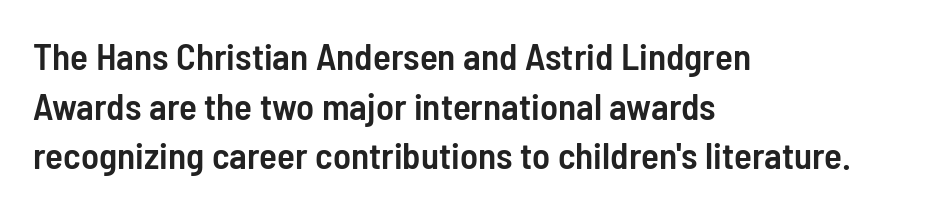
{"serif": "no", "italic": "no", "bold": "semi", "weight": "semibold", "width": "condensed", "stroke_contrast": "low", "x_height": "medium", "monospaced": "no", "underline": "no", "align": "left", "line_spacing": "normal", "line_spacing_ratio": 1.34, "letter_spacing": "normal", "letter_spacing_em": 0.0, "glyph_px": 37}
